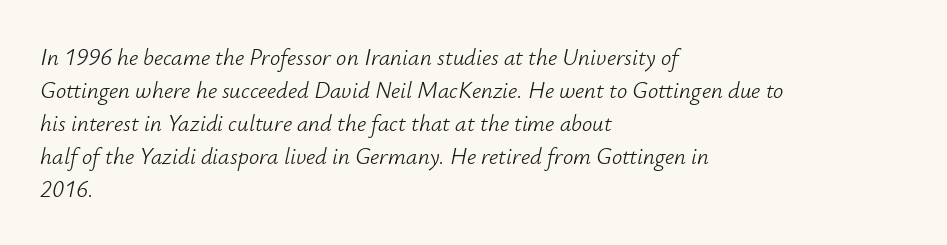
{"italic": "yes", "lean": "right", "slant_degrees": 12, "bold": "no", "underline": "no", "align": "left", "line_spacing": "normal", "line_spacing_ratio": 1.44, "letter_spacing": "normal", "letter_spacing_em": 0.0, "glyph_px": 23}
